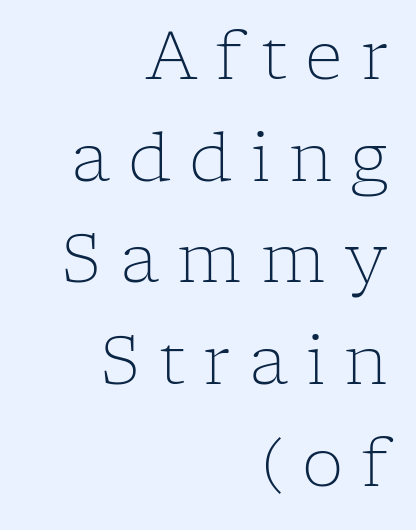
The image shows 66 px light serif type, upright; set right-aligned, normal line spacing (1.54x), unusually wide letter spacing (+0.28 em), not underlined; low stroke contrast and a medium x-height.
